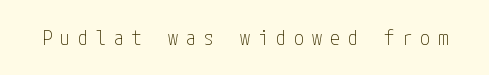
{"italic": "no", "bold": "no", "underline": "no", "letter_spacing": "wide", "letter_spacing_em": 0.4, "glyph_px": 20}
